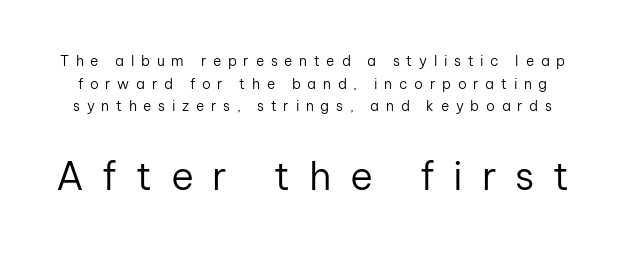
The rendering enlarges the type as you move from the upper chunk to the lower. The letters carry no serifs — their stems end cleanly without finishing strokes. Do the characters align in a grid? No, the font is proportional. Tall strokes in this sample are plumb rather than angled.
